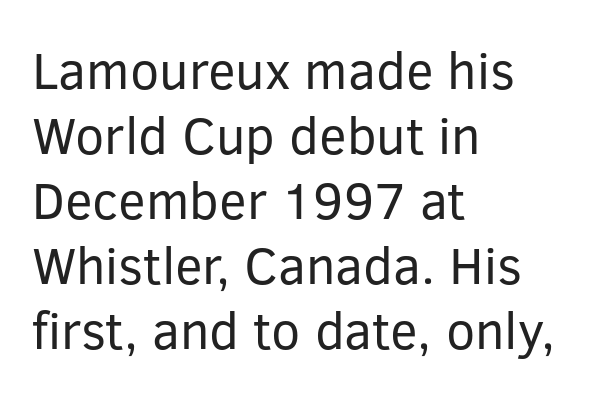
{"serif": "no", "italic": "no", "bold": "no", "weight": "regular", "width": "normal", "stroke_contrast": "low", "x_height": "medium", "monospaced": "no", "underline": "no", "align": "left", "line_spacing": "normal", "line_spacing_ratio": 1.25, "letter_spacing": "normal", "letter_spacing_em": 0.0, "glyph_px": 52}
